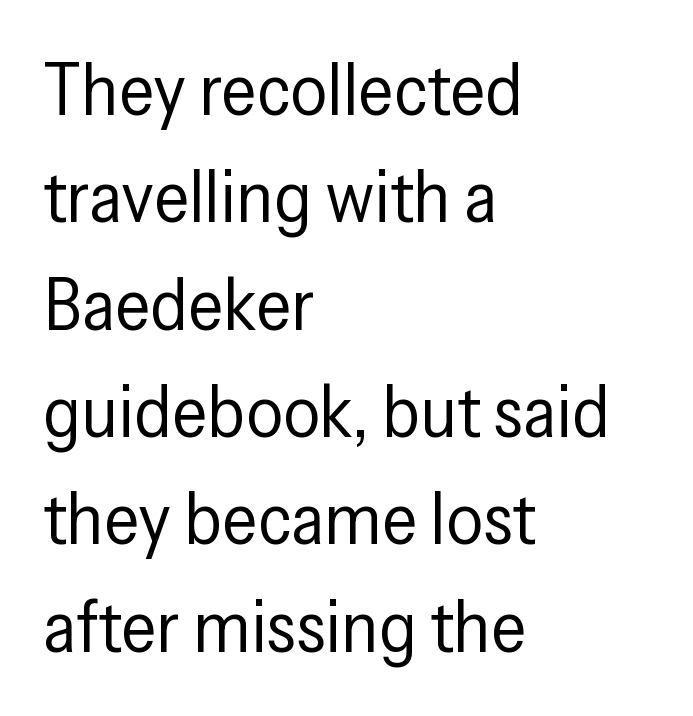
{"serif": "no", "italic": "no", "bold": "no", "weight": "regular", "width": "condensed", "stroke_contrast": "low", "x_height": "medium", "monospaced": "no", "underline": "no", "align": "left", "line_spacing": "normal", "line_spacing_ratio": 1.47, "letter_spacing": "normal", "letter_spacing_em": 0.0, "glyph_px": 73}
